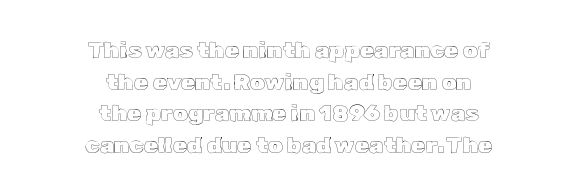
{"italic": "no", "underline": "no", "align": "center", "line_spacing": "normal", "line_spacing_ratio": 1.38, "letter_spacing": "normal", "letter_spacing_em": 0.0, "glyph_px": 23}
